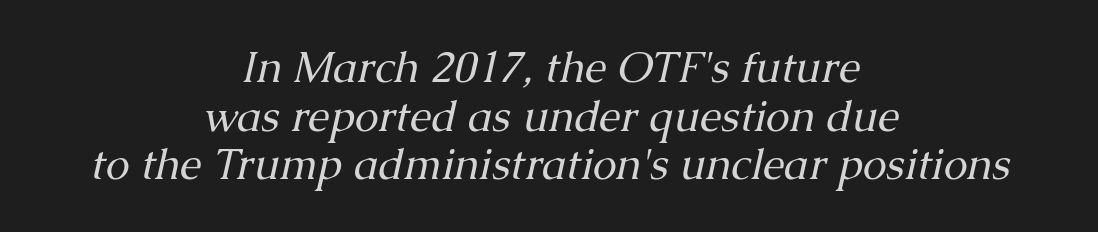
Q: Is the text bold? A: No.
Q: Is the text italic (slanted)? A: Yes, it leans right by about 13 degrees.
Q: Is the typeface a serif or a sans-serif typeface? A: Serif.
Q: Is the text underlined? A: No.
Q: How is the paragraph aligned? A: Centered.
Q: Is the spacing between letters normal or unusually wide? A: Normal.
Q: Is the spacing between lines tight, normal or loose? A: Tight.
Q: Width (condensed, normal, or wide)? A: Normal.
Q: Stroke contrast? A: Medium.
Q: x-height? A: Medium.
Q: Monospaced? A: No.
